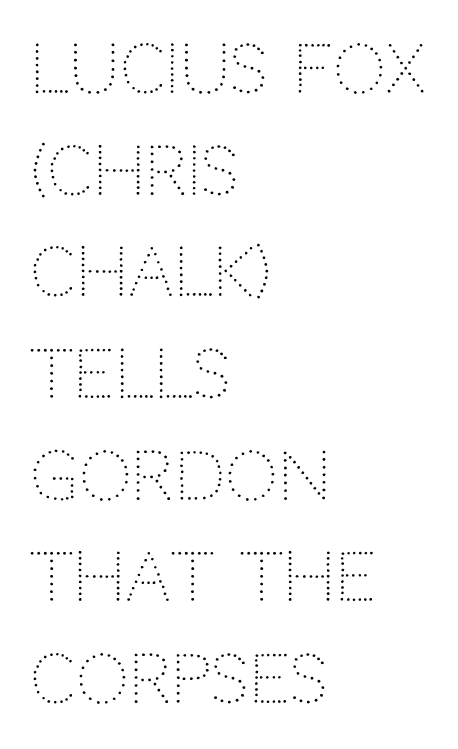
The passage shown is typeset with a sans-serif family. Inter-character spacing is left at the font's built-in metrics. Weight: in the light-to-regular range. Clear beneath every line of the passage. Leading: standard.
